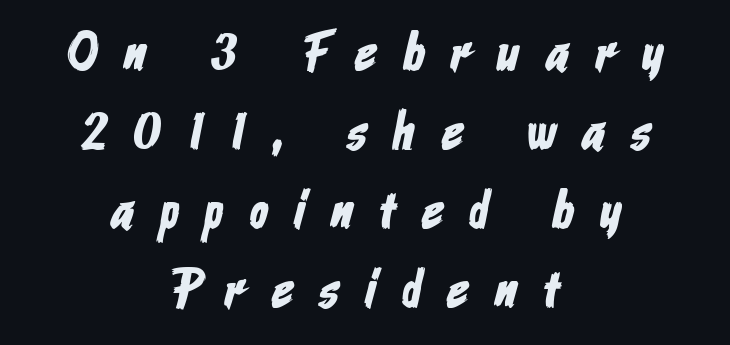
The image shows 54 px condensed sans-serif type; set centered, normal line spacing (1.46x), unusually wide letter spacing (+0.49 em), not underlined; low stroke contrast and a medium x-height.
